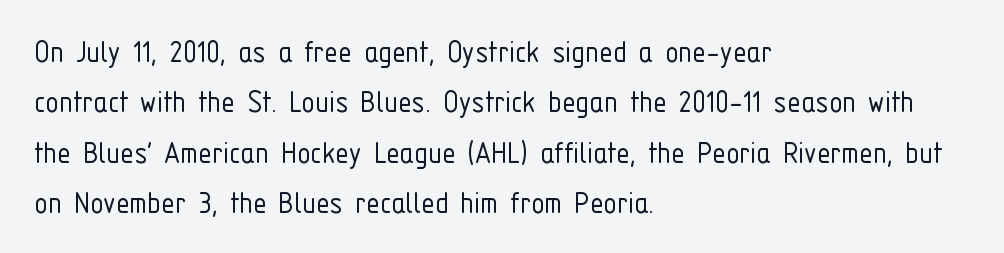
{"serif": "no", "italic": "no", "bold": "no", "weight": "light", "width": "condensed", "stroke_contrast": "low", "x_height": "medium", "monospaced": "no", "underline": "no", "align": "left", "line_spacing": "normal", "line_spacing_ratio": 1.48, "letter_spacing": "normal", "letter_spacing_em": 0.0, "glyph_px": 34}
